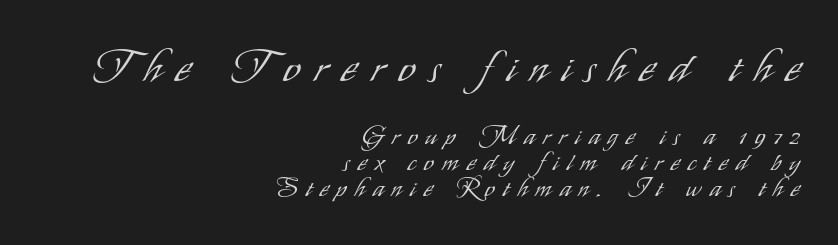
The image shows 43 px light, condensed sans-serif type; set right-aligned, tight line spacing (1.05x), unusually wide letter spacing (+0.34 em), not underlined; the first (top) block is 1.72x larger; low stroke contrast and a small x-height.
